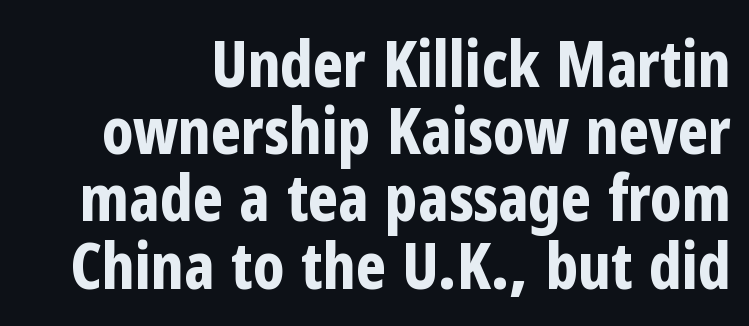
{"serif": "no", "italic": "no", "bold": "yes", "weight": "bold", "width": "condensed", "stroke_contrast": "low", "x_height": "medium", "monospaced": "no", "underline": "no", "line_spacing": "tight", "line_spacing_ratio": 1.05, "letter_spacing": "normal", "letter_spacing_em": 0.0, "glyph_px": 64}
